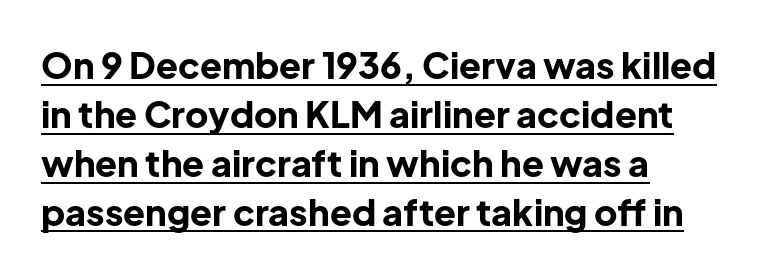
Strong, thick strokes mark this as bold type. This sample has the flowing, uneven cadence of proportional lettering. Underline: present. This rendering uses left alignment, leaving the right contour irregular.
